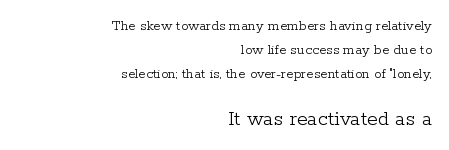
The image shows 22 px text type, upright; set right-aligned, normal line spacing (1.6x), normal letter spacing, not underlined; the second (bottom) block is 1.47x larger.
